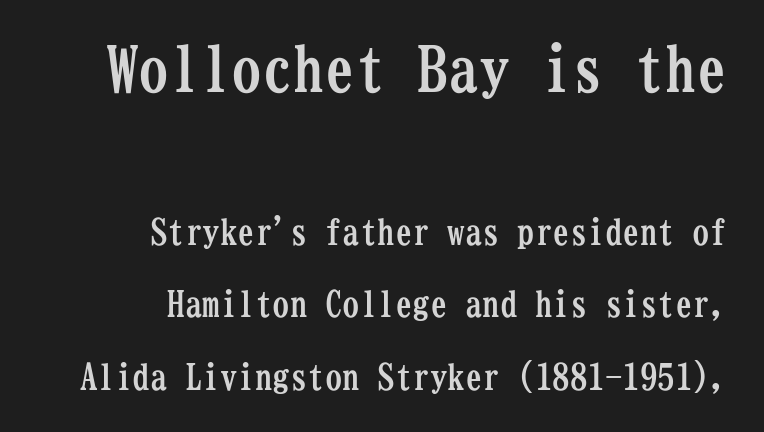
Teacher's note: observe the even right margin — that is flush-right alignment. You get the large type first, then a drop to smaller type. Reading down the column, the eye jumps a long way to each next line. The words here are not underlined. Is this a fixed-width face? Yes — each glyph sits in an identical cell.
